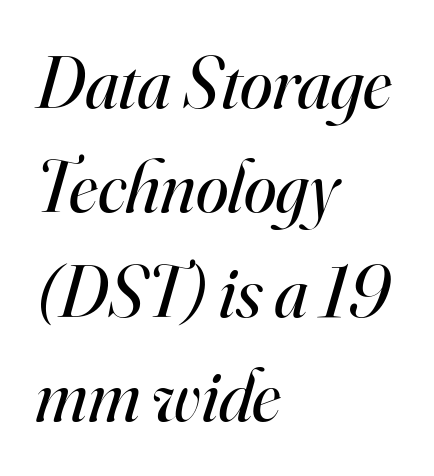
{"serif": "yes", "italic": "yes", "lean": "right", "slant_degrees": 16, "bold": "no", "weight": "regular", "width": "normal", "stroke_contrast": "high", "x_height": "small", "monospaced": "no", "underline": "no", "align": "left", "line_spacing": "normal", "line_spacing_ratio": 1.41, "letter_spacing": "normal", "letter_spacing_em": 0.0, "glyph_px": 74}
